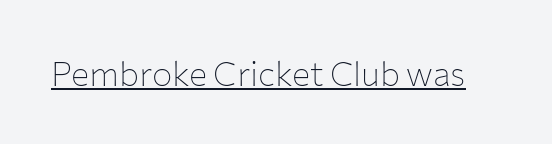
Q: Is the text bold? A: No.
Q: Is the text italic (slanted)? A: No, it is upright.
Q: Is the typeface a serif or a sans-serif typeface? A: Sans-serif.
Q: Is the text underlined? A: Yes.
Q: Is the spacing between letters normal or unusually wide? A: Normal.
Q: Width (condensed, normal, or wide)? A: Normal.
Q: Stroke contrast? A: Low.
Q: x-height? A: Medium.
Q: Monospaced? A: No.
